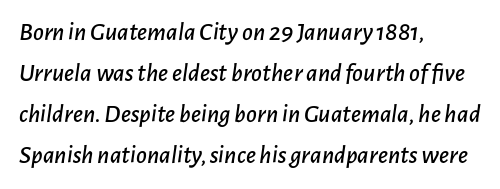
The image shows 26 px text type, italic (leaning right); set left-aligned, normal line spacing (1.58x), normal letter spacing, not underlined.
